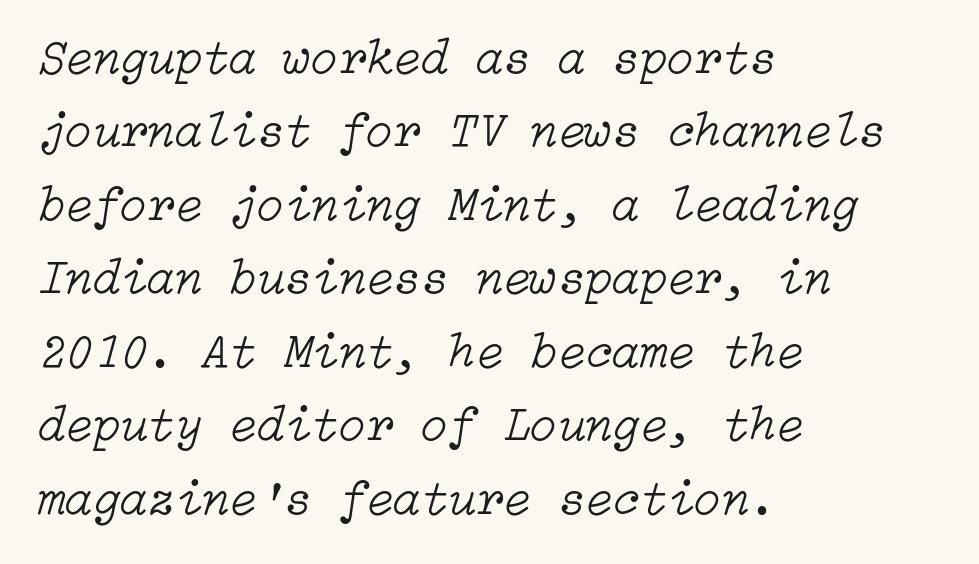
{"italic": "yes", "lean": "right", "slant_degrees": 15, "bold": "no", "weight": "light", "width": "normal", "stroke_contrast": "low", "x_height": "medium", "underline": "no", "align": "left", "line_spacing": "normal", "line_spacing_ratio": 1.47, "letter_spacing": "normal", "letter_spacing_em": 0.0, "glyph_px": 50}
